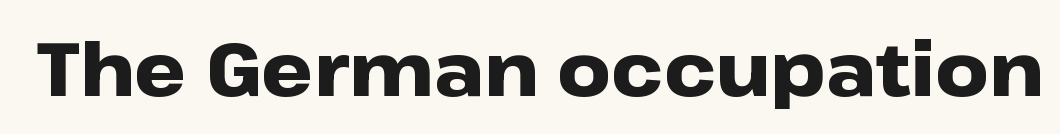
{"serif": "no", "italic": "no", "bold": "yes", "weight": "heavy", "width": "wide", "stroke_contrast": "low", "x_height": "medium", "monospaced": "no", "underline": "no", "letter_spacing": "normal", "letter_spacing_em": 0.0, "glyph_px": 74}
